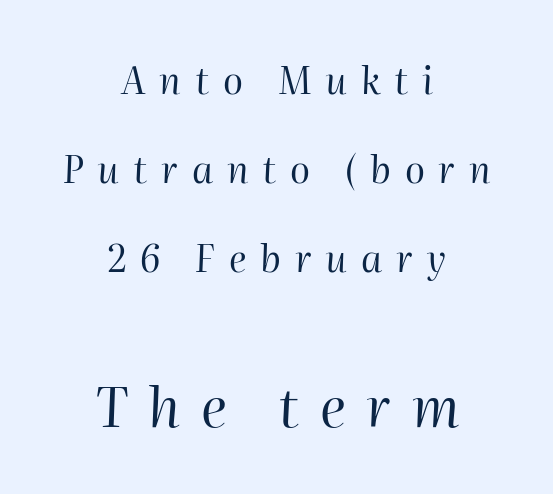
The letters are slanted; this is an italic face. Is the letter spacing exaggerated? Yes — the characters are pushed far apart. Notice how the passage keeps no hard edge, just a central spine. Varying glyph widths throughout — classic text-font behaviour. Beneath every word, the page is bare.
